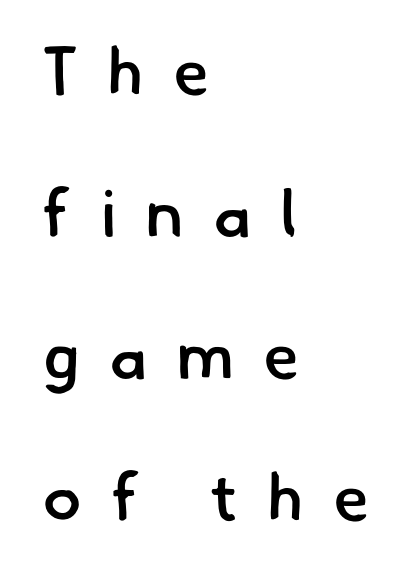
The image shows 66 px semibold sans-serif type; set left-aligned, loose line spacing (2.15x), unusually wide letter spacing (+0.44 em), not underlined; low stroke contrast and a small x-height.
